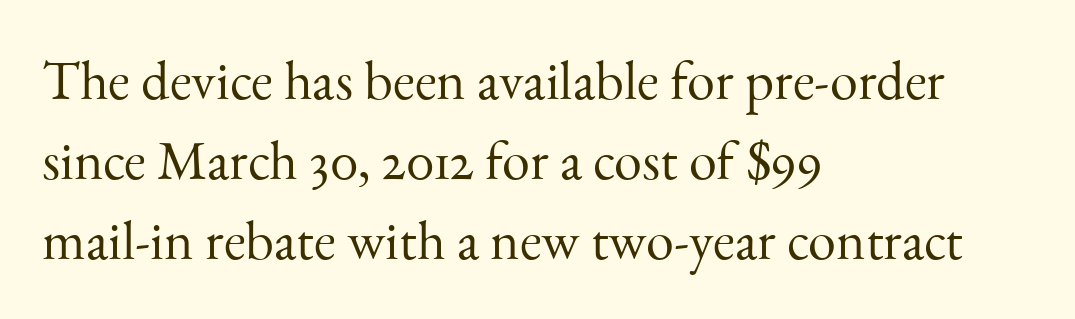
The image shows 56 px light serif type, upright; set left-aligned, normal line spacing (1.43x), normal letter spacing, not underlined; medium stroke contrast and a small x-height.
